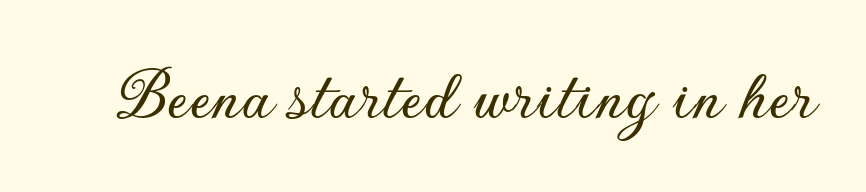
Spacing between characters is what you'd get straight out of the box. This rendering features lettering with no underline. A typesetter would call this proportional, since set widths differ per character. Are there feet on the stems? There aren't — it's a sans.
